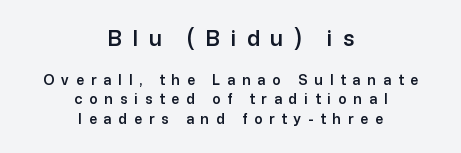
Ascenders rise straight up at ninety degrees. One-word summary of the alignment: center. This sample uses expanded letter spacing, leaving extra air between glyphs. Letters rest on an invisible, unmarked baseline.
